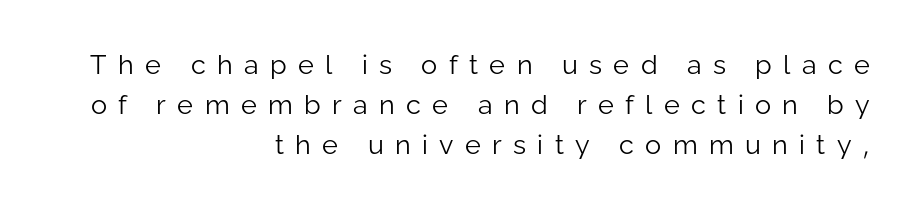
Check the space under the baseline: it is left empty. Is the block centered? No — it sits flush against the right margin. Summary of weight: not heavy and not bold. Is the letter spacing exaggerated? Yes — the characters are pushed far apart. This sample uses an upright cut, with every glyph sitting square on the baseline. If you measured baseline to baseline, you'd find a middling distance.
